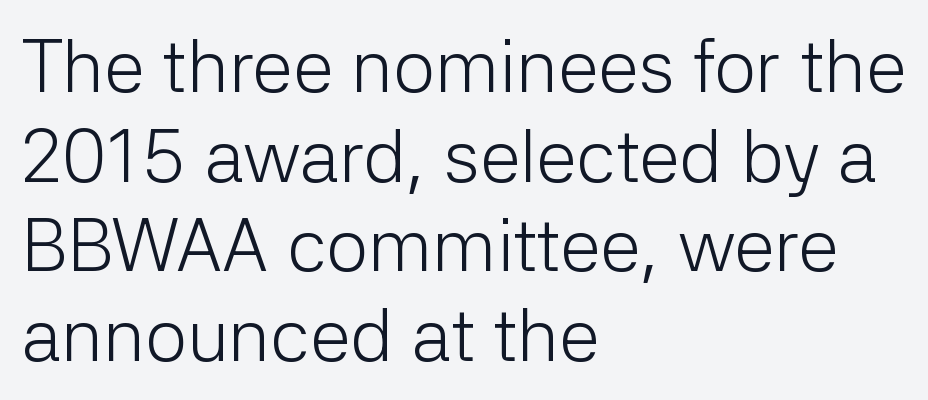
Q: Is the text bold? A: No.
Q: Is the text italic (slanted)? A: No, it is upright.
Q: Is the typeface a serif or a sans-serif typeface? A: Sans-serif.
Q: Is the text underlined? A: No.
Q: How is the paragraph aligned? A: Left-aligned.
Q: Is the spacing between letters normal or unusually wide? A: Normal.
Q: Width (condensed, normal, or wide)? A: Normal.
Q: Stroke contrast? A: Low.
Q: x-height? A: Medium.
Q: Monospaced? A: No.
